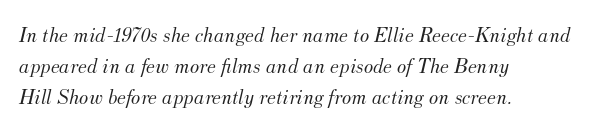
The image shows 22 px text type, italic (leaning right); set left-aligned, normal line spacing (1.41x), normal letter spacing, not underlined.
